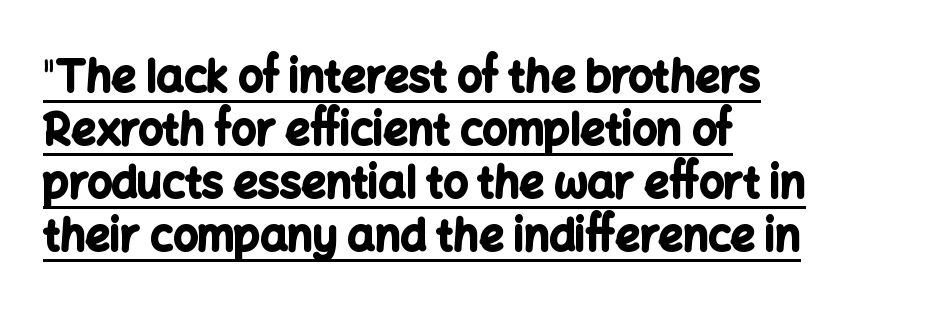
The specimen reads as upright at a glance. Each letter's strokes conclude bluntly, with no projecting serifs. On the weight axis this lands at bold, roughly 700. Every word sits above its own underline. The passage shown is typed in a proportional face where columns would drift. Caption: standard tracking, unaltered.
